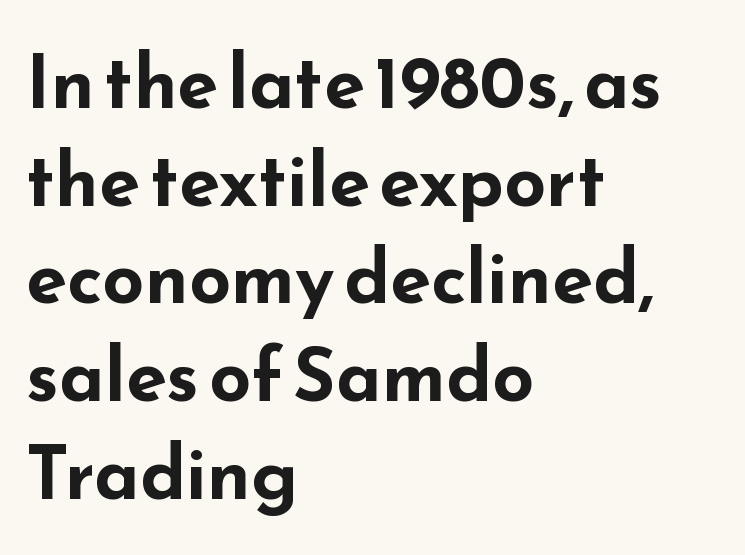
The image shows 74 px bold, wide sans-serif type, upright; set left-aligned, normal line spacing (1.32x), normal letter spacing, not underlined; low stroke contrast and a small x-height.
